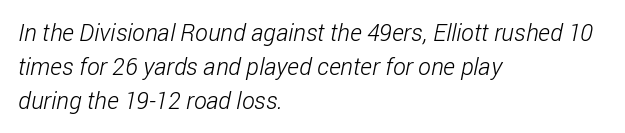
Q: Is the text bold? A: No.
Q: Is the text underlined? A: No.
Q: How is the paragraph aligned? A: Left-aligned.
Q: Is the spacing between letters normal or unusually wide? A: Normal.
Q: Is the spacing between lines tight, normal or loose? A: Normal.
